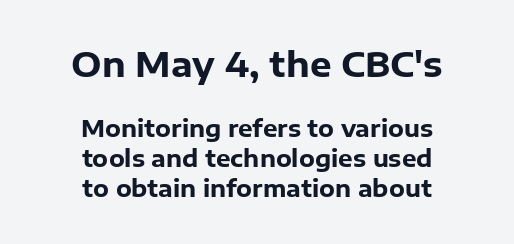
The image shows 34 px heavy sans-serif type, upright; set centered, normal line spacing (1.31x), normal letter spacing, not underlined; the first (top) block is 1.48x larger; low stroke contrast and a medium x-height.
